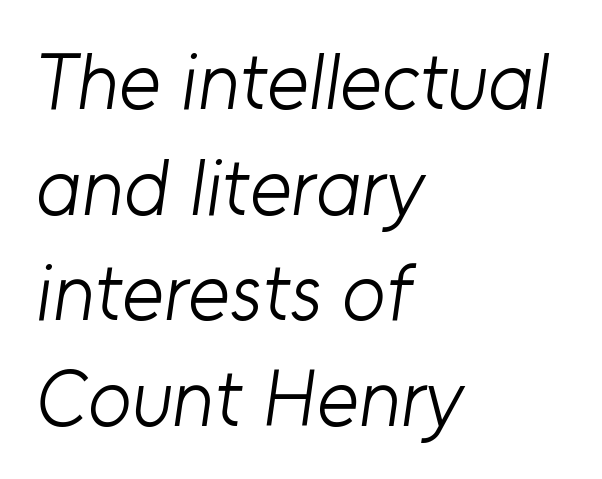
The image shows 80 px light sans-serif type; set left-aligned, normal line spacing (1.32x), normal letter spacing, not underlined; low stroke contrast and a medium x-height.
